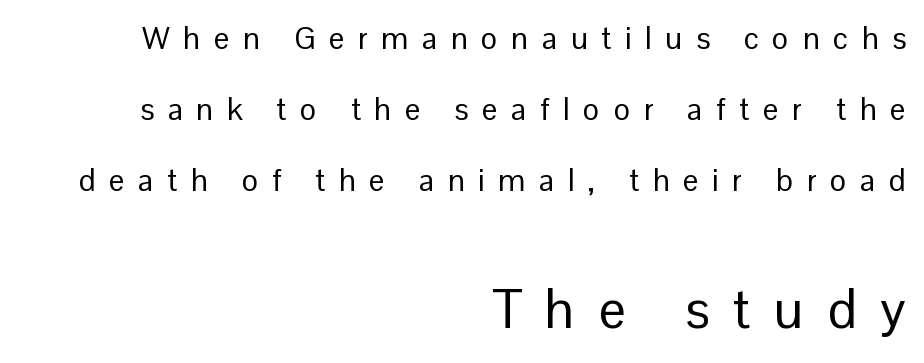
{"serif": "no", "italic": "no", "bold": "no", "weight": "regular", "width": "normal", "stroke_contrast": "low", "x_height": "medium", "monospaced": "no", "underline": "no", "align": "right", "line_spacing": "loose", "line_spacing_ratio": 2.29, "letter_spacing": "wide", "letter_spacing_em": 0.44, "larger_block": "second", "size_ratio": 1.74, "glyph_px": 54}
